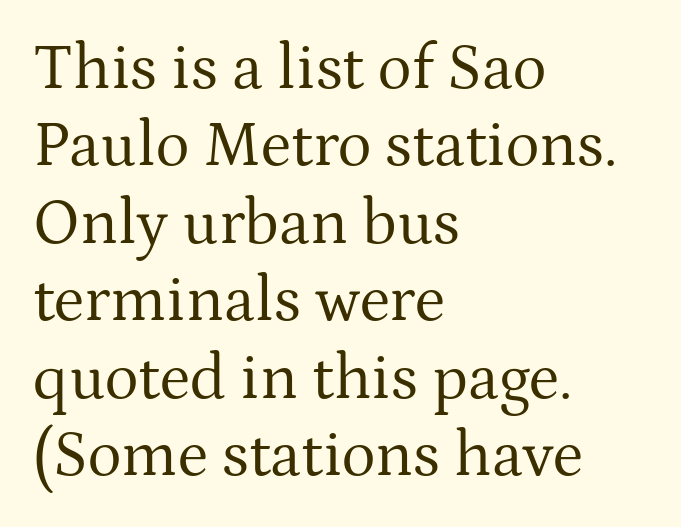
The image shows 64 px regular-weight serif type, upright; set left-aligned, line spacing 1.21x, normal letter spacing, not underlined; medium stroke contrast and a medium x-height.
